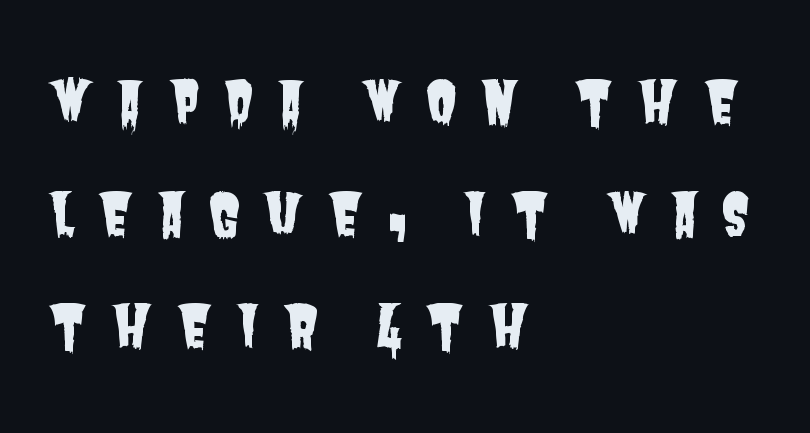
Q: Is the typeface a serif or a sans-serif typeface? A: Sans-serif.
Q: Is the text underlined? A: No.
Q: How is the paragraph aligned? A: Left-aligned.
Q: Is the spacing between letters normal or unusually wide? A: Unusually wide.
Q: Is the spacing between lines tight, normal or loose? A: Loose.
Q: Width (condensed, normal, or wide)? A: Condensed.
Q: Stroke contrast? A: Low.
Q: x-height? A: Large.
Q: Monospaced? A: No.
